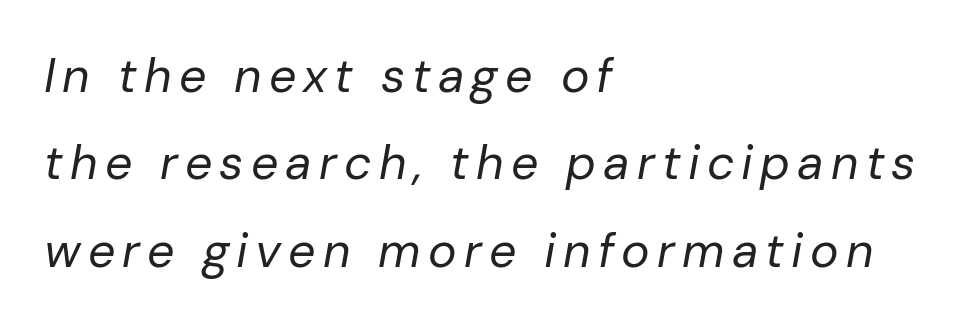
{"italic": "yes", "lean": "right", "slant_degrees": 10, "bold": "no", "weight": "regular", "width": "normal", "stroke_contrast": "low", "x_height": "medium", "monospaced": "no", "underline": "no", "align": "left", "line_spacing_ratio": 1.82, "glyph_px": 48}
